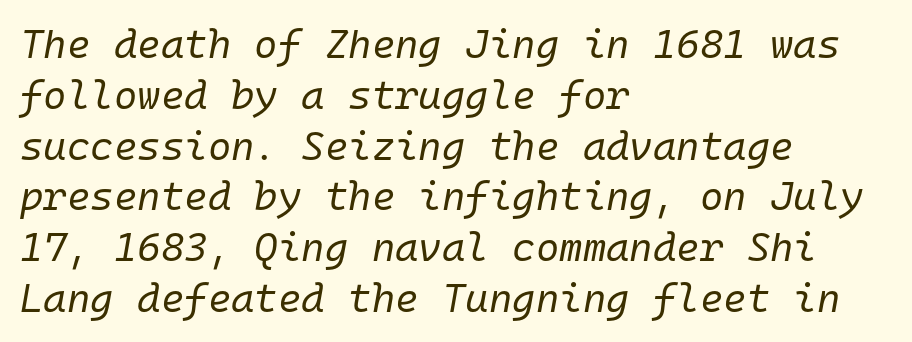
{"italic": "yes", "lean": "right", "slant_degrees": 10, "bold": "no", "weight": "regular", "width": "normal", "stroke_contrast": "low", "x_height": "medium", "monospaced": "yes", "underline": "no", "align": "left", "line_spacing": "normal", "line_spacing_ratio": 1.27, "letter_spacing": "normal", "letter_spacing_em": 0.0, "glyph_px": 40}
